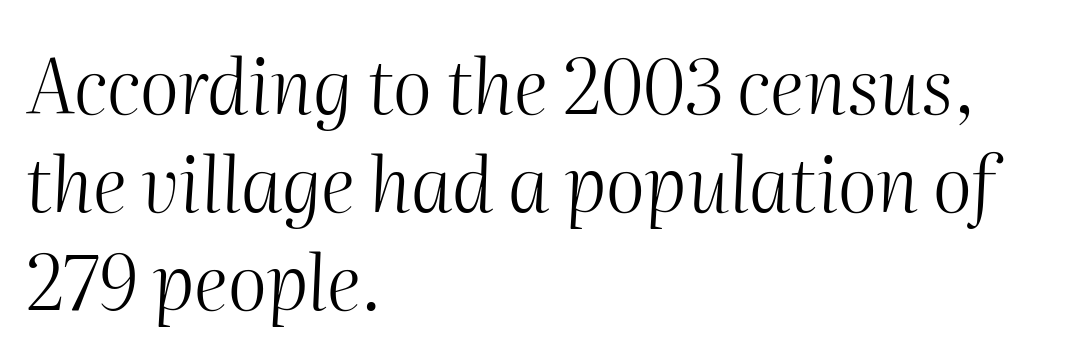
Designer's note — italics engaged. The passage shown stacks its lines at a standard gap. The letterforms sit shoulder to shoulder at normal distance. The passage shown is not underscored anywhere. Reading down the block, your eye returns to a fixed left position each line.
